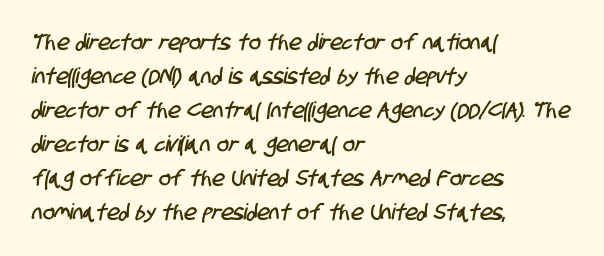
Reading down the column, the eye jumps a familiar distance to each next line. The area under the type is left untouched. All the whitespace from short lines collects on the right. The horizontal fit of the characters is conventional and even.
